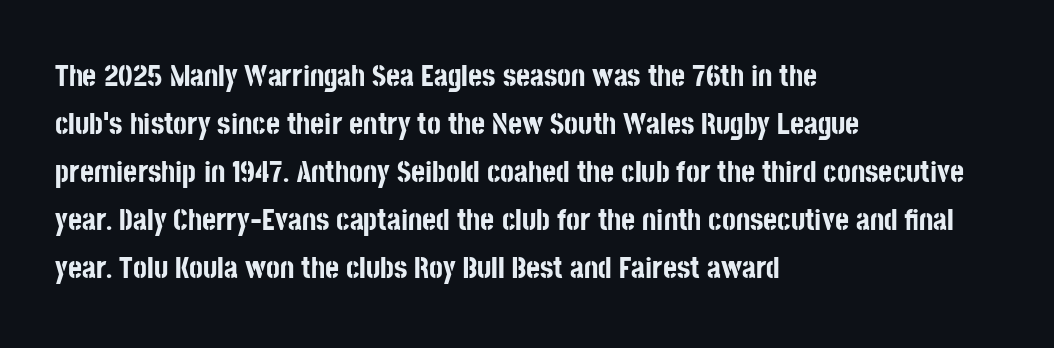
These words are printed bold, with thick strokes throughout. Character widths vary here, with narrow letters taking less room than wide ones. Type without underlining. Summary of vertical rhythm: regular, with standard interline spacing.
